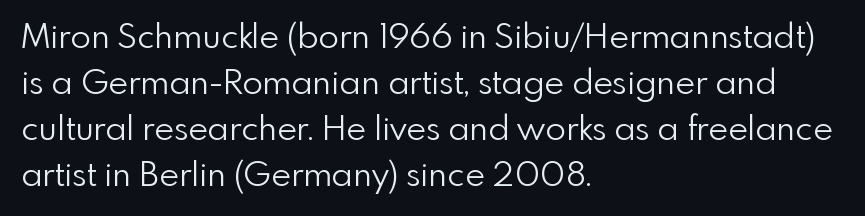
The image shows 34 px light sans-serif type, upright; set left-aligned, normal line spacing (1.35x), normal letter spacing, not underlined; low stroke contrast and a small x-height.
